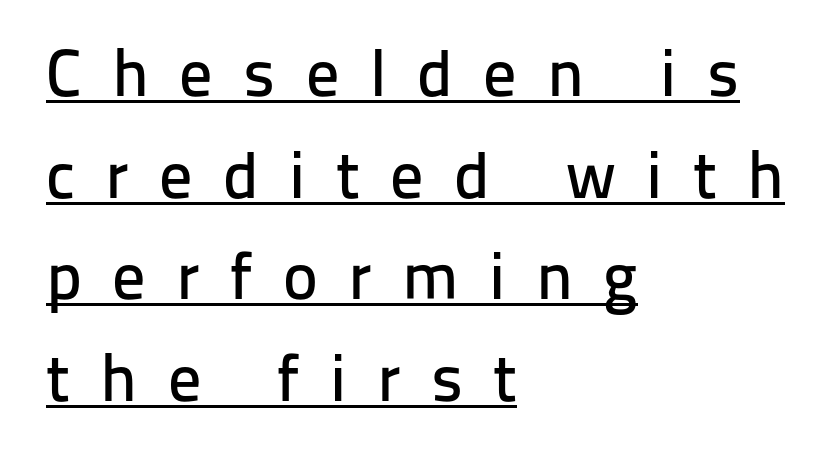
{"serif": "no", "italic": "no", "width": "normal", "stroke_contrast": "low", "x_height": "medium", "monospaced": "no", "underline": "yes", "align": "left", "line_spacing": "normal", "line_spacing_ratio": 1.54, "letter_spacing": "wide", "letter_spacing_em": 0.46, "glyph_px": 66}
